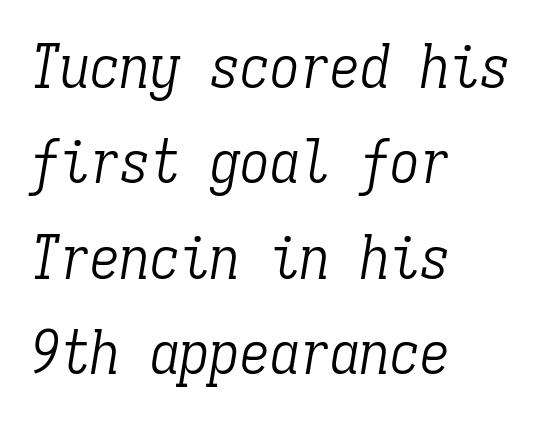
The cut favours lightness, reaching ordinary text weight at its darkest. The characters display serif detailing at their extremities. Summary of vertical rhythm: regular, with standard interline spacing. The specimen omits any rule beneath the text block's lines. Look at the tracking — it's just the regular setting, nothing added. These lines are set flush left with a ragged right edge.
